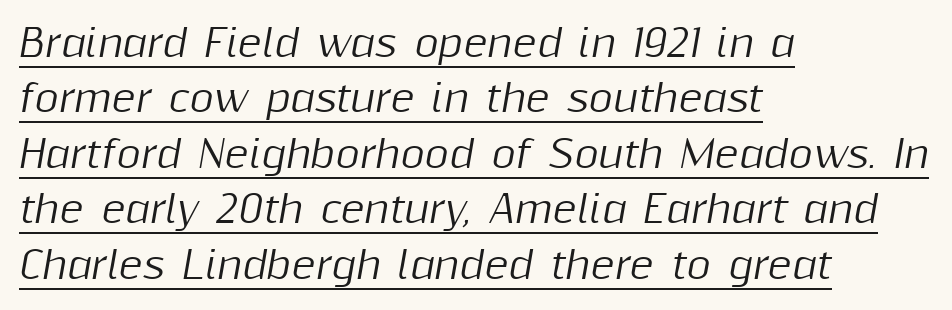
{"italic": "yes", "lean": "right", "slant_degrees": 10, "width": "normal", "stroke_contrast": "medium", "x_height": "medium", "monospaced": "no", "underline": "yes", "align": "left", "line_spacing": "normal", "line_spacing_ratio": 1.5, "letter_spacing": "normal", "letter_spacing_em": 0.0, "glyph_px": 37}
